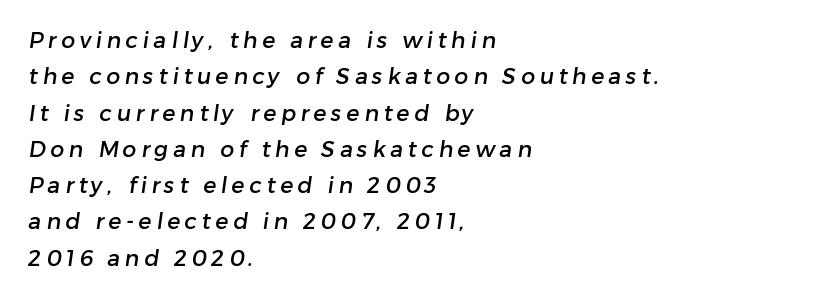
Q: Is the text underlined? A: No.
Q: How is the paragraph aligned? A: Left-aligned.
Q: Is the spacing between letters normal or unusually wide? A: Unusually wide.
Q: Is the spacing between lines tight, normal or loose? A: Normal.
